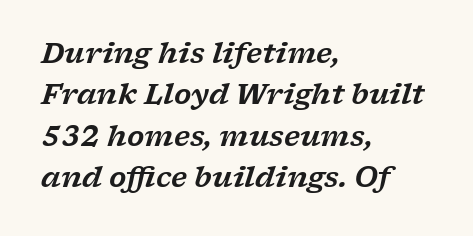
{"serif": "yes", "italic": "yes", "lean": "right", "slant_degrees": 17, "width": "wide", "stroke_contrast": "low", "x_height": "medium", "monospaced": "no", "underline": "no", "align": "left", "line_spacing": "normal", "line_spacing_ratio": 1.48, "letter_spacing": "normal", "letter_spacing_em": 0.0, "glyph_px": 28}
